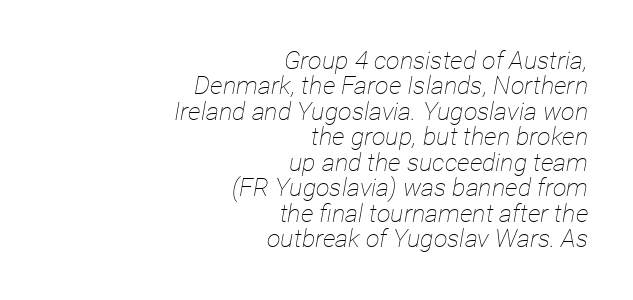
{"italic": "yes", "lean": "right", "slant_degrees": 12, "bold": "no", "underline": "no", "align": "right", "line_spacing": "tight", "line_spacing_ratio": 1.02, "letter_spacing": "normal", "letter_spacing_em": 0.0, "glyph_px": 25}
